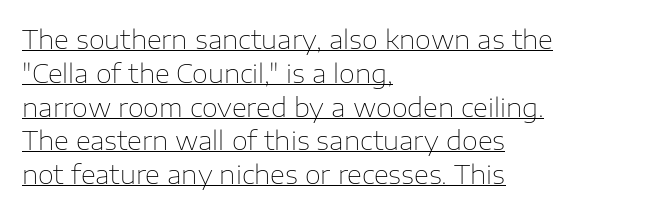
Q: Is the text bold? A: No.
Q: Is the text italic (slanted)? A: No, it is upright.
Q: Is the text underlined? A: Yes.
Q: How is the paragraph aligned? A: Left-aligned.
Q: Is the spacing between letters normal or unusually wide? A: Normal.
Q: Is the spacing between lines tight, normal or loose? A: Normal.
